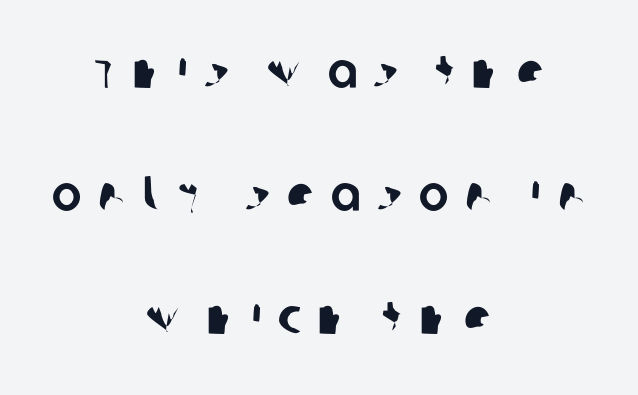
The image shows 50 px sans-serif type; set centered, loose line spacing (2.46x), unusually wide letter spacing (+0.33 em), not underlined; low stroke contrast and a large x-height.
